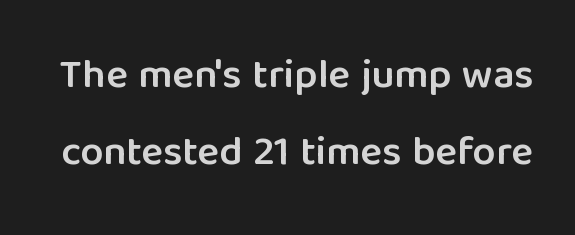
Q: Is the text bold? A: Semi-bold.
Q: Is the text italic (slanted)? A: No, it is upright.
Q: Is the typeface a serif or a sans-serif typeface? A: Sans-serif.
Q: Is the text underlined? A: No.
Q: Is the spacing between letters normal or unusually wide? A: Normal.
Q: Width (condensed, normal, or wide)? A: Normal.
Q: Stroke contrast? A: Low.
Q: x-height? A: Medium.
Q: Monospaced? A: No.
